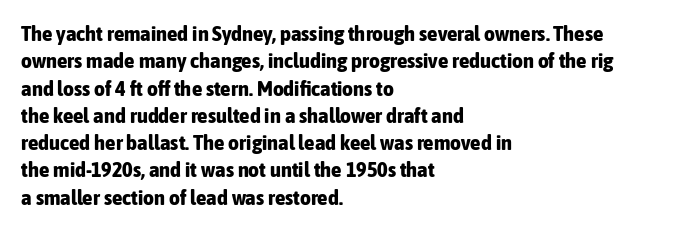
{"italic": "no", "bold": "yes", "underline": "no", "align": "left", "line_spacing": "normal", "line_spacing_ratio": 1.3, "letter_spacing": "normal", "letter_spacing_em": 0.0, "glyph_px": 21}
